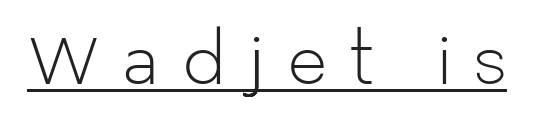
The image shows 65 px light sans-serif type, upright; set unusually wide letter spacing (+0.35 em), underlined; low stroke contrast and a medium x-height.
